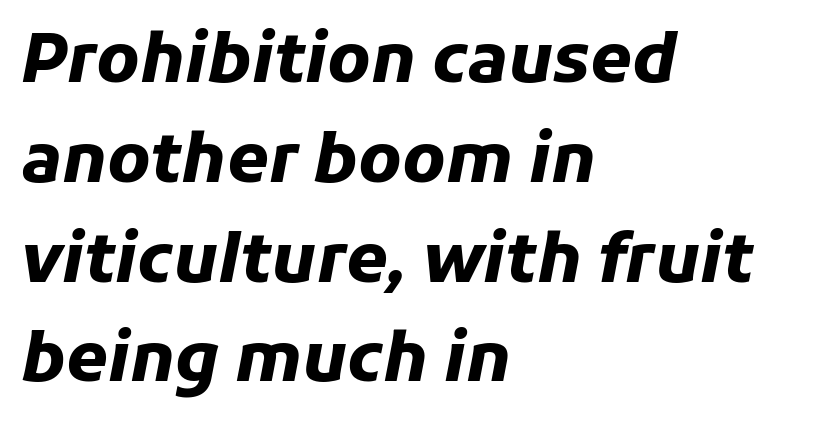
{"italic": "yes", "lean": "right", "slant_degrees": 11, "bold": "yes", "weight": "heavy", "width": "normal", "stroke_contrast": "low", "x_height": "medium", "monospaced": "no", "underline": "no", "align": "left", "line_spacing": "normal", "line_spacing_ratio": 1.49, "letter_spacing": "normal", "letter_spacing_em": 0.0, "glyph_px": 67}
